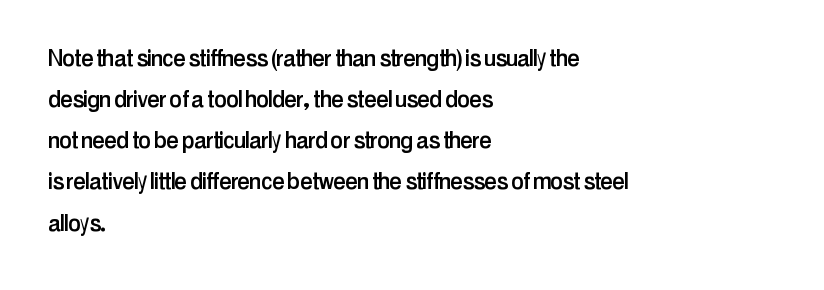
{"serif": "no", "italic": "no", "width": "condensed", "stroke_contrast": "low", "x_height": "medium", "monospaced": "no", "underline": "no", "align": "left", "line_spacing": "normal", "line_spacing_ratio": 1.47, "letter_spacing": "normal", "letter_spacing_em": 0.0, "glyph_px": 28}
